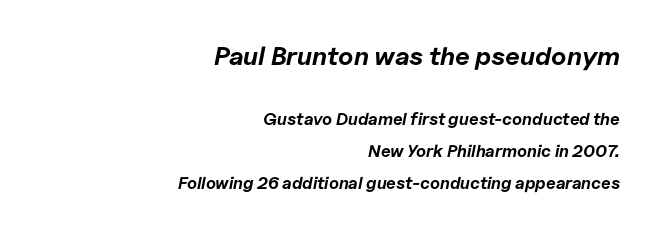
The paragraph shown leans on its right margin. This rendering features lettering with no underline. The passage shown is emphatically bold. Larger block? The one above; the one below is distinctly smaller. The font's italic variant was chosen for this text.
